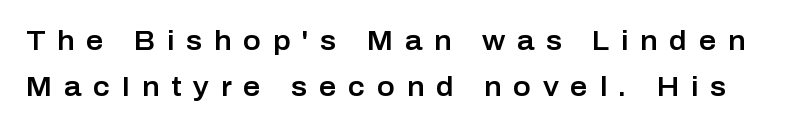
The image shows 27 px text type, upright; set line spacing 1.72x, unusually wide letter spacing (+0.43 em), not underlined.
